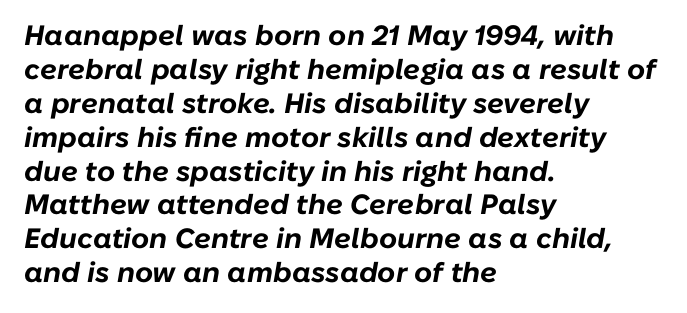
Q: Is the text bold? A: Yes.
Q: Is the text italic (slanted)? A: Yes, it leans right by about 10 degrees.
Q: Is the text underlined? A: No.
Q: How is the paragraph aligned? A: Left-aligned.
Q: Is the spacing between letters normal or unusually wide? A: Normal.
Q: Width (condensed, normal, or wide)? A: Normal.
Q: Stroke contrast? A: Low.
Q: x-height? A: Medium.
Q: Monospaced? A: No.
